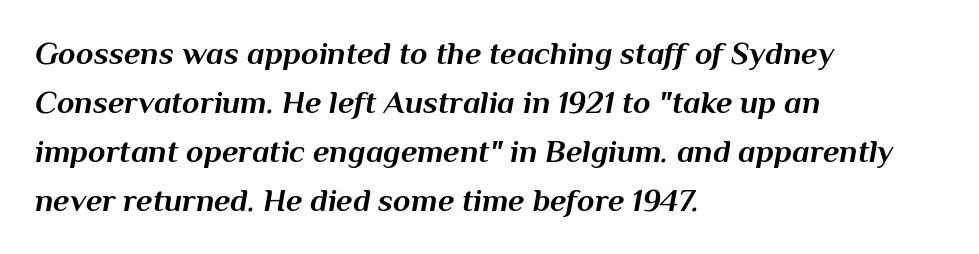
Q: Is the text bold? A: Yes.
Q: Is the text italic (slanted)? A: Yes, it leans right by about 10 degrees.
Q: Is the text underlined? A: No.
Q: How is the paragraph aligned? A: Left-aligned.
Q: Is the spacing between letters normal or unusually wide? A: Normal.
Q: Is the spacing between lines tight, normal or loose? A: Normal.
Q: Width (condensed, normal, or wide)? A: Normal.
Q: Stroke contrast? A: Medium.
Q: x-height? A: Medium.
Q: Monospaced? A: No.
